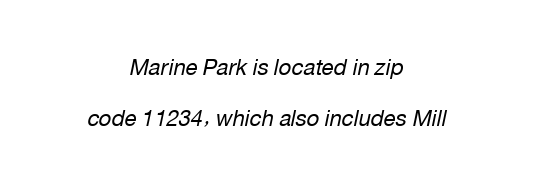
Q: Is the text bold? A: No.
Q: Is the text italic (slanted)? A: Yes, it leans right by about 12 degrees.
Q: Is the text underlined? A: No.
Q: How is the paragraph aligned? A: Centered.
Q: Is the spacing between letters normal or unusually wide? A: Normal.
Q: Is the spacing between lines tight, normal or loose? A: Loose.
